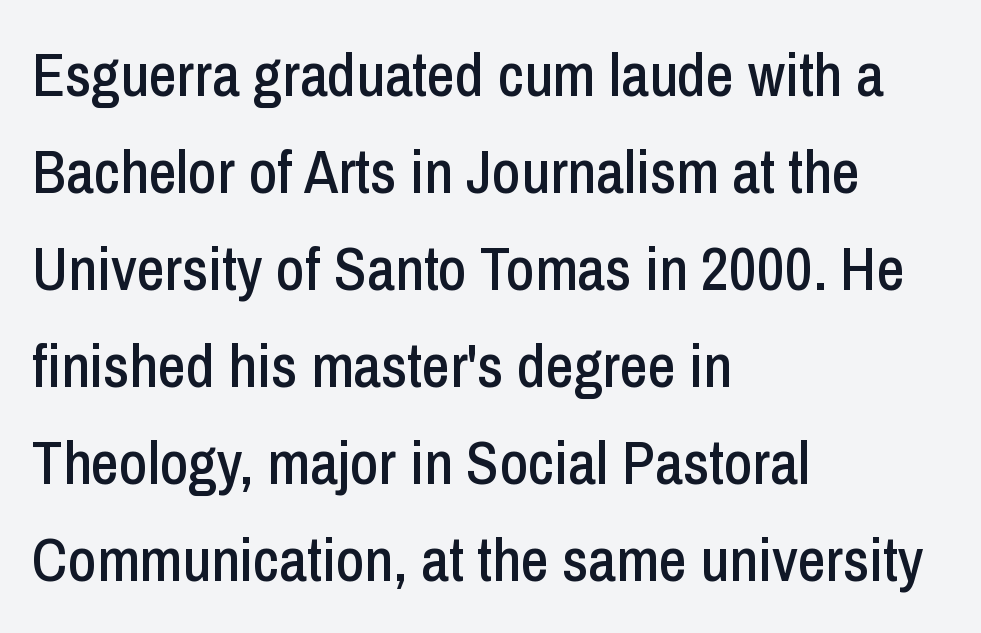
Q: Is the text italic (slanted)? A: No, it is upright.
Q: Is the typeface a serif or a sans-serif typeface? A: Sans-serif.
Q: Is the text underlined? A: No.
Q: How is the paragraph aligned? A: Left-aligned.
Q: Is the spacing between letters normal or unusually wide? A: Normal.
Q: Is the spacing between lines tight, normal or loose? A: Normal.
Q: Width (condensed, normal, or wide)? A: Condensed.
Q: Stroke contrast? A: Low.
Q: x-height? A: Medium.
Q: Monospaced? A: No.
